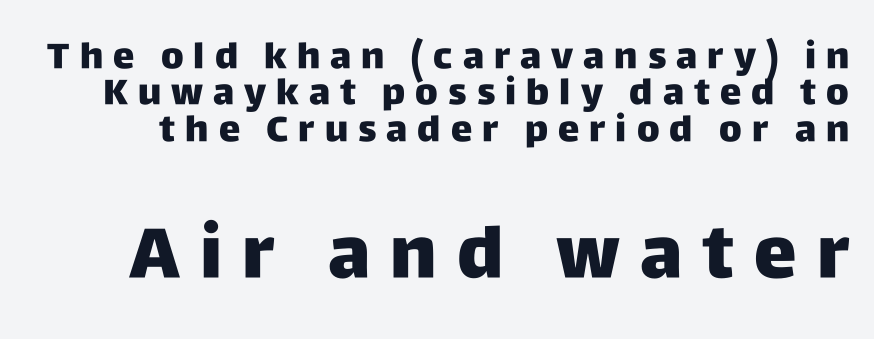
The image shows 72 px sans-serif type, upright; set tight line spacing (1.01x), unusually wide letter spacing (+0.28 em), not underlined; the second (bottom) block is 2.0x larger; low stroke contrast and a large x-height.
